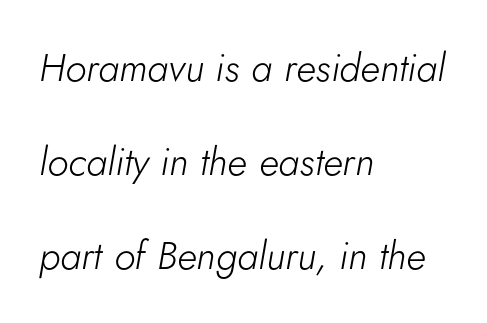
Q: Is the text bold? A: No.
Q: Is the text italic (slanted)? A: Yes, it leans right by about 5 degrees.
Q: Is the text underlined? A: No.
Q: How is the paragraph aligned? A: Left-aligned.
Q: Is the spacing between letters normal or unusually wide? A: Normal.
Q: Is the spacing between lines tight, normal or loose? A: Loose.
Q: Width (condensed, normal, or wide)? A: Normal.
Q: Stroke contrast? A: Low.
Q: x-height? A: Small.
Q: Monospaced? A: No.
